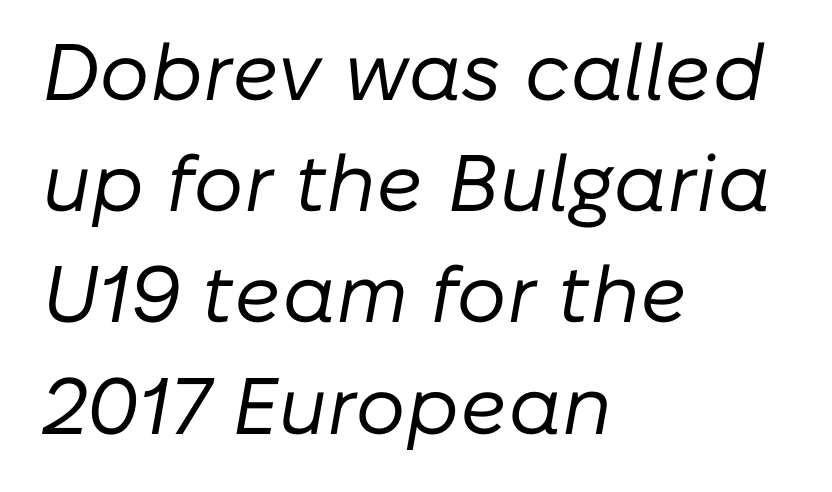
{"italic": "yes", "lean": "right", "slant_degrees": 10, "bold": "no", "weight": "regular", "width": "normal", "stroke_contrast": "low", "x_height": "medium", "monospaced": "no", "underline": "no", "align": "left", "line_spacing": "normal", "line_spacing_ratio": 1.39, "letter_spacing": "normal", "letter_spacing_em": 0.0, "glyph_px": 80}
